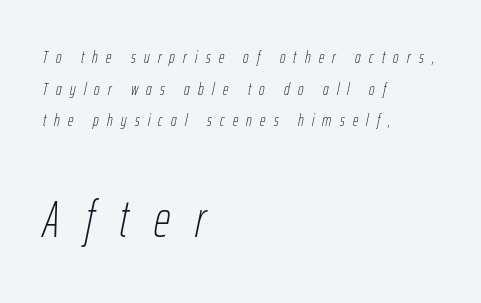
The image shows 51 px thin, condensed type, italic (leaning right); set left-aligned, line spacing 1.86x, unusually wide letter spacing (+0.49 em), not underlined; the second (bottom) block is 3.0x larger; low stroke contrast and a medium x-height.
